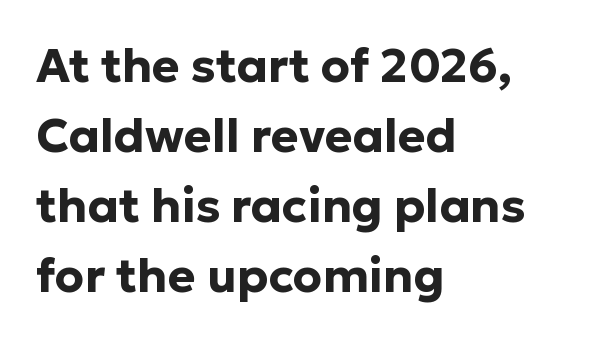
The image shows 47 px bold sans-serif type, upright; set left-aligned, normal line spacing (1.49x), normal letter spacing, not underlined; low stroke contrast and a medium x-height.
